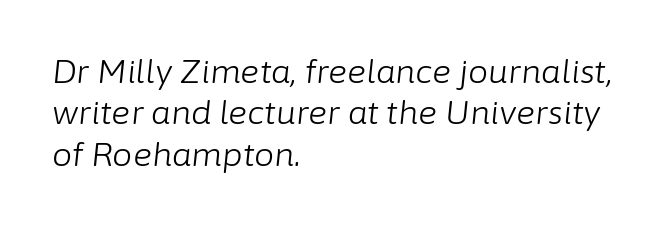
The image shows 32 px light type, italic (leaning right); set left-aligned, normal line spacing (1.29x), normal letter spacing, not underlined; low stroke contrast and a medium x-height.
